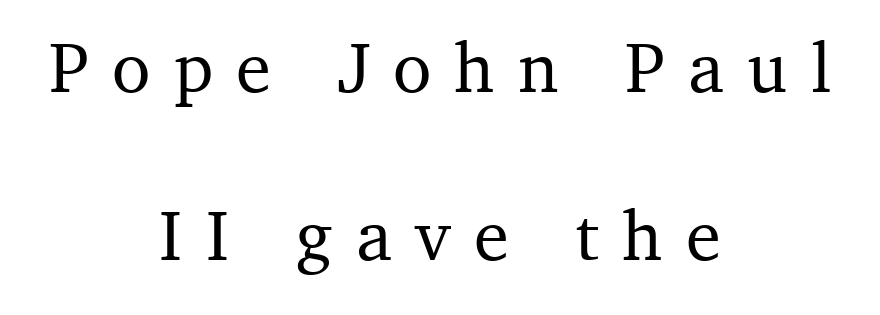
Q: Is the text italic (slanted)? A: No, it is upright.
Q: Is the typeface a serif or a sans-serif typeface? A: Serif.
Q: Is the text underlined? A: No.
Q: How is the paragraph aligned? A: Centered.
Q: Is the spacing between letters normal or unusually wide? A: Unusually wide.
Q: Is the spacing between lines tight, normal or loose? A: Loose.
Q: Width (condensed, normal, or wide)? A: Normal.
Q: Stroke contrast? A: Medium.
Q: x-height? A: Medium.
Q: Monospaced? A: No.
